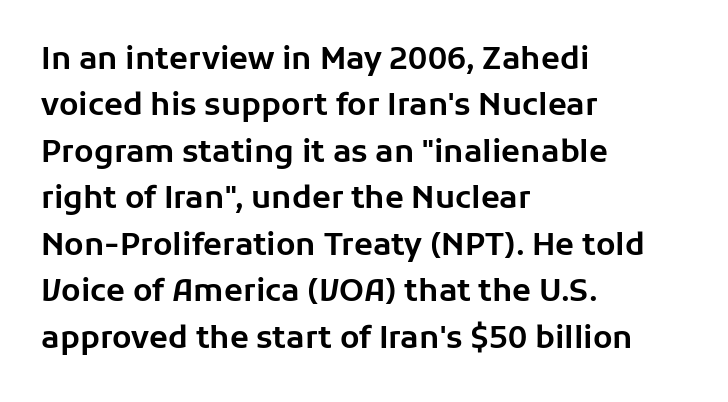
Q: Is the text italic (slanted)? A: No, it is upright.
Q: Is the typeface a serif or a sans-serif typeface? A: Sans-serif.
Q: Is the text underlined? A: No.
Q: How is the paragraph aligned? A: Left-aligned.
Q: Is the spacing between letters normal or unusually wide? A: Normal.
Q: Is the spacing between lines tight, normal or loose? A: Normal.
Q: Width (condensed, normal, or wide)? A: Normal.
Q: Stroke contrast? A: Low.
Q: x-height? A: Medium.
Q: Monospaced? A: No.
